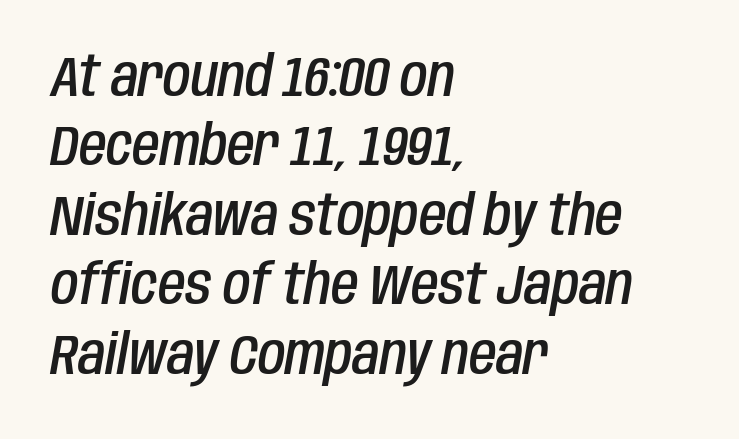
Q: Is the text bold? A: Semi-bold.
Q: Is the text italic (slanted)? A: Yes, it leans right by about 10 degrees.
Q: Is the text underlined? A: No.
Q: How is the paragraph aligned? A: Left-aligned.
Q: Is the spacing between letters normal or unusually wide? A: Normal.
Q: Width (condensed, normal, or wide)? A: Condensed.
Q: Stroke contrast? A: Low.
Q: x-height? A: Large.
Q: Monospaced? A: No.
